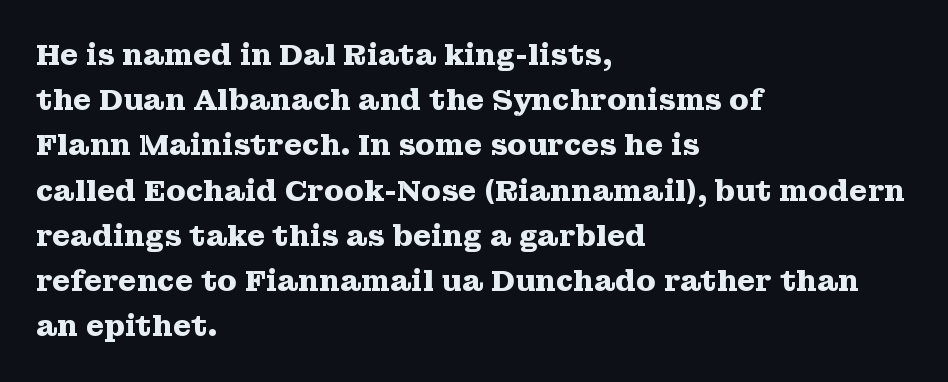
The image shows 29 px heavy, wide serif type, upright; set left-aligned, normal line spacing (1.56x), normal letter spacing, not underlined; medium stroke contrast and a medium x-height.
